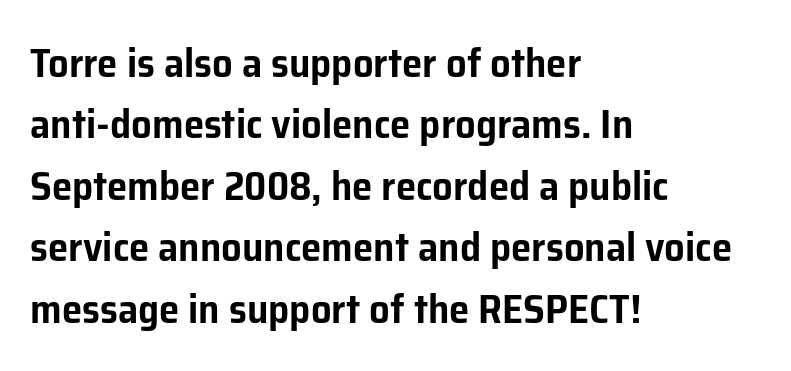
The designer left line spacing at the default. Honestly, there is no underline to notice here at all. These lines were composed using upright roman letters. Does extra space separate the letters? No, they use regular spacing. Where is the straight margin? On the left. Do the characters align in a grid? No, the font is proportional.
